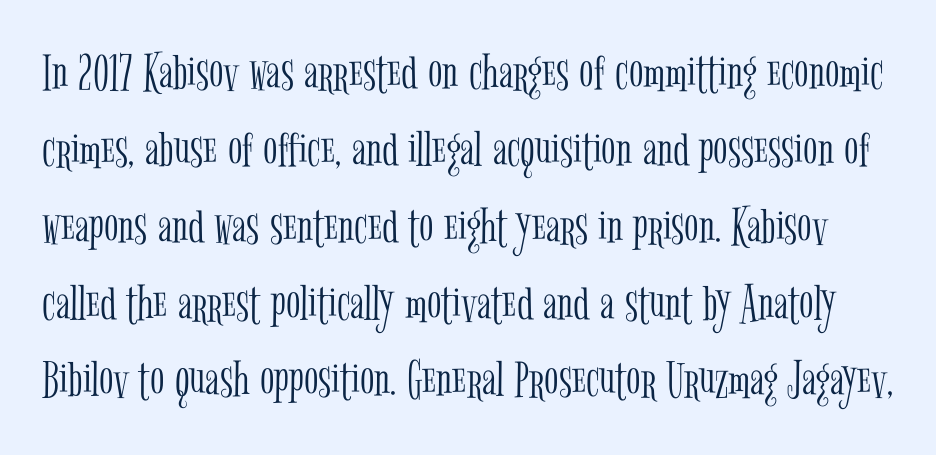
{"serif": "yes", "italic": "no", "bold": "no", "weight": "light", "width": "condensed", "stroke_contrast": "low", "x_height": "medium", "monospaced": "no", "underline": "no", "line_spacing": "normal", "line_spacing_ratio": 1.45, "letter_spacing": "normal", "letter_spacing_em": 0.0, "glyph_px": 53}
